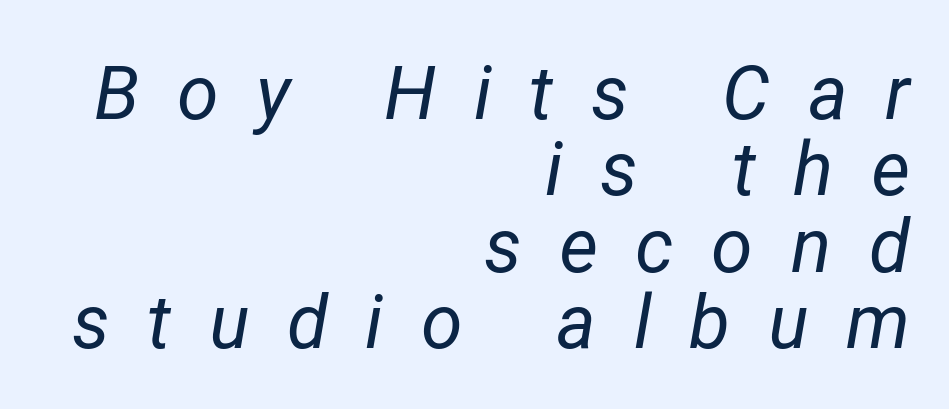
Q: Is the text bold? A: No.
Q: Is the text italic (slanted)? A: Yes, it leans right by about 12 degrees.
Q: Is the text underlined? A: No.
Q: How is the paragraph aligned? A: Right-aligned.
Q: Is the spacing between letters normal or unusually wide? A: Unusually wide.
Q: Is the spacing between lines tight, normal or loose? A: Tight.
Q: Width (condensed, normal, or wide)? A: Normal.
Q: Stroke contrast? A: Low.
Q: x-height? A: Medium.
Q: Monospaced? A: No.
